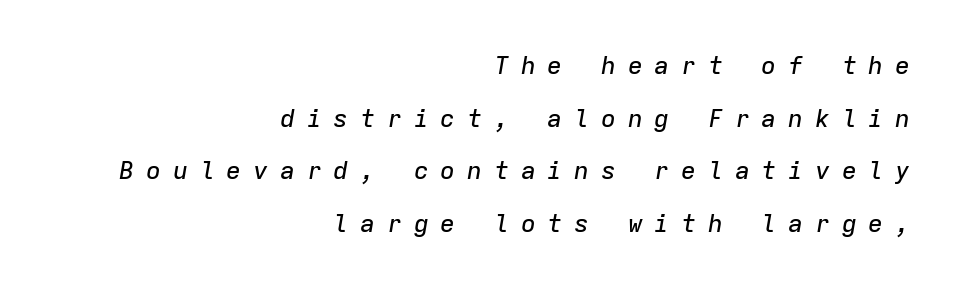
The image shows 25 px text type, italic (leaning right); set right-aligned, loose line spacing (2.11x), unusually wide letter spacing (+0.47 em), not underlined.
